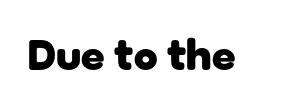
Set as a true bold cut, around the 700 mark. This rendering leaves character spacing at its baseline value. Serifs: no, the terminals of the letterforms are clean. Underlining? Definitely not there.
